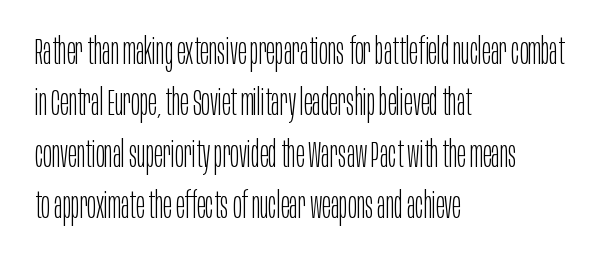
Q: Is the text bold? A: No.
Q: Is the text italic (slanted)? A: No, it is upright.
Q: Is the typeface a serif or a sans-serif typeface? A: Sans-serif.
Q: Is the text underlined? A: No.
Q: How is the paragraph aligned? A: Left-aligned.
Q: Is the spacing between letters normal or unusually wide? A: Normal.
Q: Is the spacing between lines tight, normal or loose? A: Normal.
Q: Width (condensed, normal, or wide)? A: Condensed.
Q: Stroke contrast? A: Low.
Q: x-height? A: Large.
Q: Monospaced? A: No.
